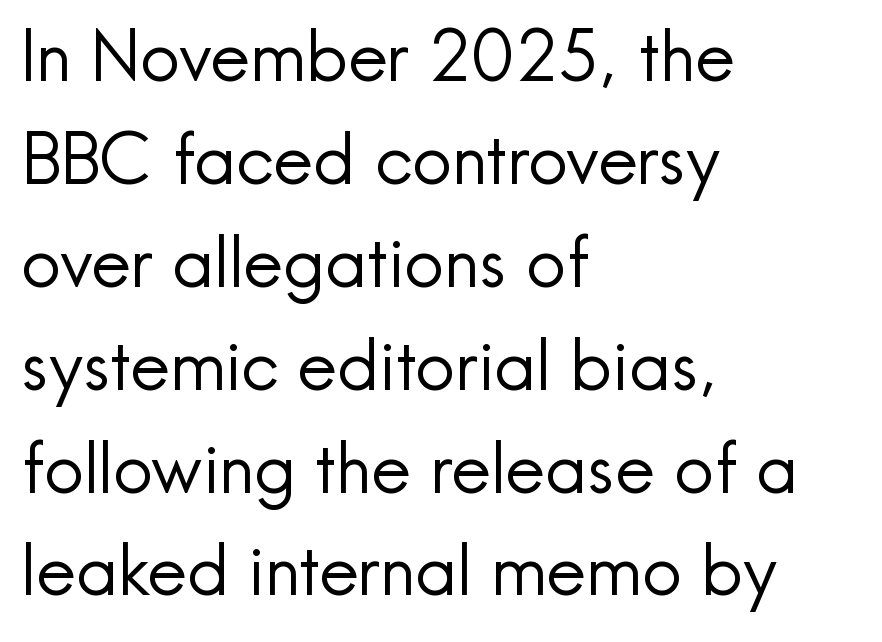
The image shows 70 px regular-weight sans-serif type, upright; set left-aligned, normal line spacing (1.47x), normal letter spacing, not underlined; a small x-height.
